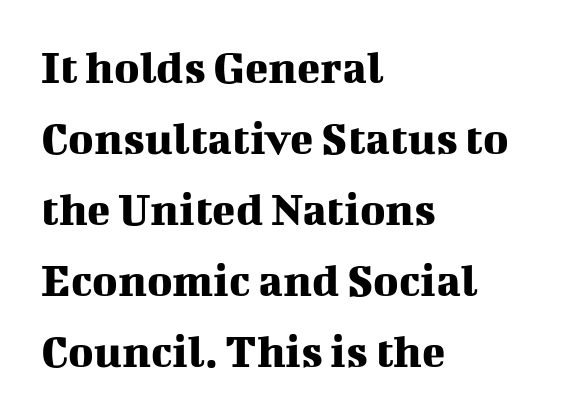
{"serif": "yes", "italic": "no", "width": "normal", "stroke_contrast": "medium", "x_height": "medium", "monospaced": "no", "underline": "no", "align": "left", "line_spacing": "normal", "line_spacing_ratio": 1.48, "letter_spacing": "normal", "letter_spacing_em": 0.0, "glyph_px": 48}
